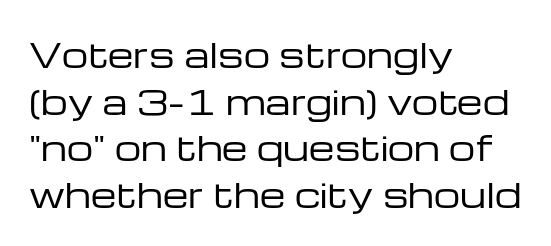
The image shows 33 px regular-weight, wide sans-serif type, upright; set left-aligned, normal line spacing (1.41x), normal letter spacing, not underlined; low stroke contrast and a medium x-height.
